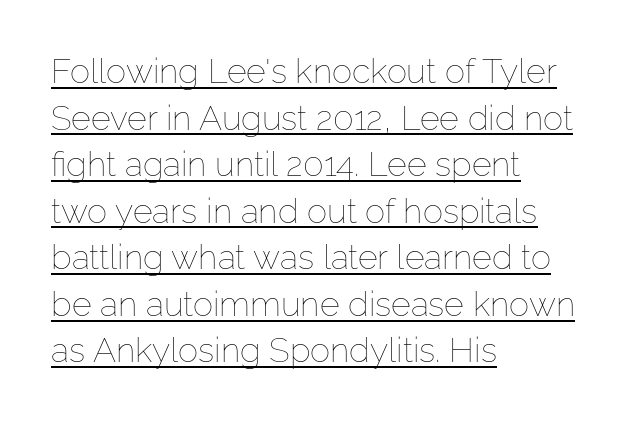
The image shows 34 px thin type, upright; set left-aligned, normal line spacing (1.37x), normal letter spacing, underlined; low stroke contrast and a medium x-height.
